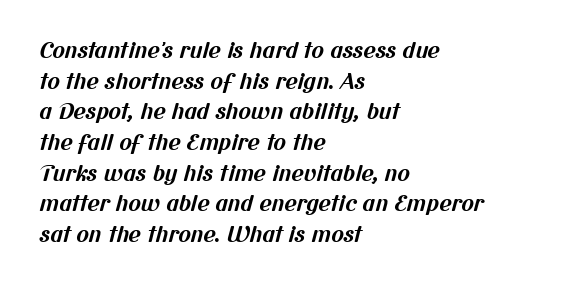
Students, this is bold: see how much ink each stroke carries. The rendering uses a moderate line-height, typical for paragraphs. The baseline area is clear. Short and long lines alike share a common starting point at left.
